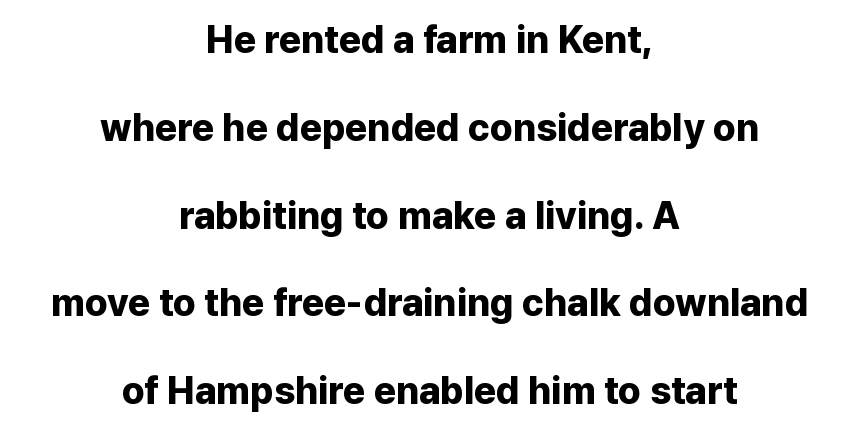
{"serif": "no", "italic": "no", "bold": "yes", "weight": "bold", "width": "normal", "stroke_contrast": "low", "x_height": "medium", "monospaced": "no", "underline": "no", "align": "center", "line_spacing": "loose", "line_spacing_ratio": 2.31, "letter_spacing": "normal", "letter_spacing_em": 0.0, "glyph_px": 38}
